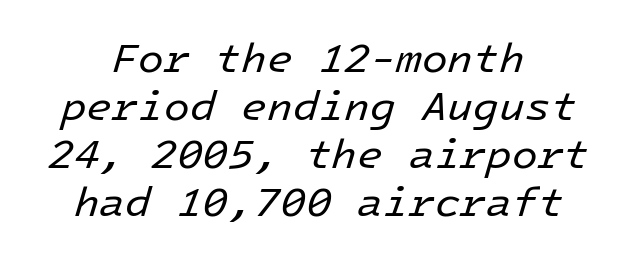
Q: Is the text bold? A: No.
Q: Is the text italic (slanted)? A: Yes, it leans right by about 16 degrees.
Q: Is the text underlined? A: No.
Q: How is the paragraph aligned? A: Centered.
Q: Is the spacing between letters normal or unusually wide? A: Normal.
Q: Is the spacing between lines tight, normal or loose? A: Tight.
Q: Width (condensed, normal, or wide)? A: Normal.
Q: Stroke contrast? A: Low.
Q: x-height? A: Medium.
